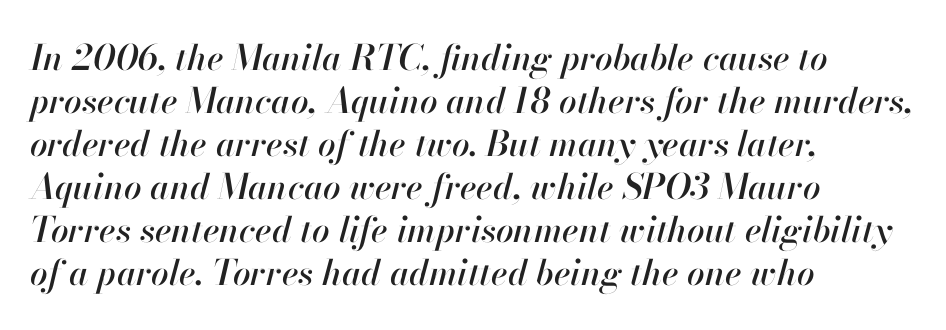
The image shows 35 px text type, italic (leaning right); set left-aligned, line spacing 1.23x, normal letter spacing, not underlined; high stroke contrast and a small x-height.
